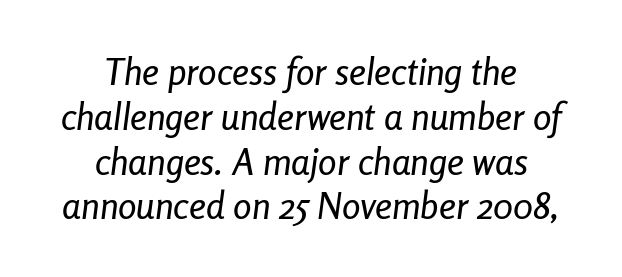
Here the designer chose a conventional face with non-uniform glyph widths. Characters follow at the spacing the type designer built in. Underlining? Definitely not there. Notice how the passage keeps no hard edge, just a central spine. Rendered with sloped, italic letterforms.
